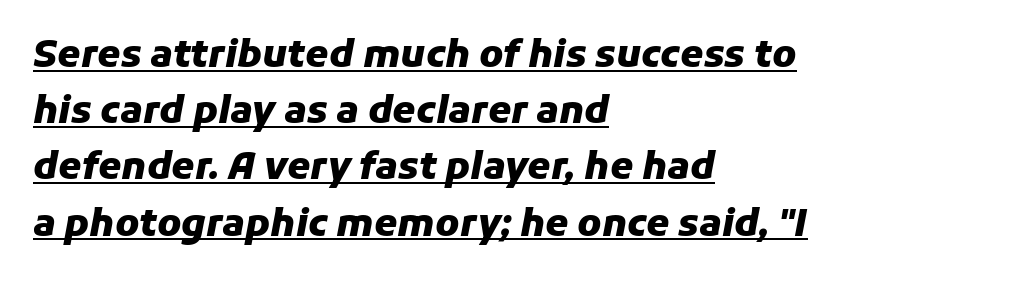
{"italic": "yes", "lean": "right", "slant_degrees": 11, "bold": "yes", "weight": "heavy", "width": "normal", "stroke_contrast": "low", "x_height": "medium", "monospaced": "no", "underline": "yes", "align": "left", "line_spacing": "normal", "line_spacing_ratio": 1.52, "letter_spacing": "normal", "letter_spacing_em": 0.0, "glyph_px": 37}
